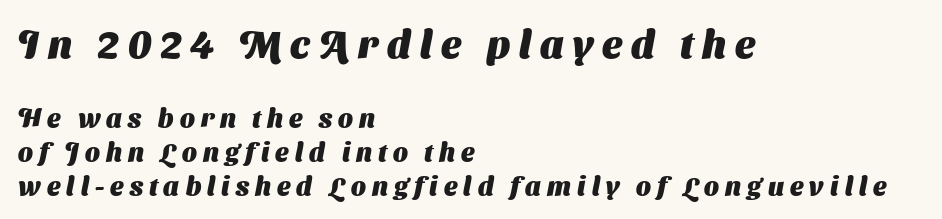
Q: Is the text bold? A: Yes.
Q: Is the typeface a serif or a sans-serif typeface? A: Sans-serif.
Q: Is the text underlined? A: No.
Q: How is the paragraph aligned? A: Left-aligned.
Q: Is the spacing between letters normal or unusually wide? A: Unusually wide.
Q: Is the spacing between lines tight, normal or loose? A: Normal.
Q: Which block of text is set in a larger size, the first (top) or the second (bottom)? A: The first (top) one.
Q: Width (condensed, normal, or wide)? A: Normal.
Q: Stroke contrast? A: Medium.
Q: x-height? A: Medium.
Q: Monospaced? A: No.
